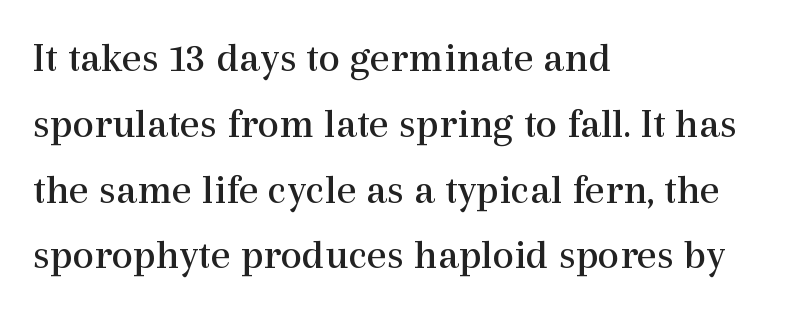
What stands out about the letter spacing? Nothing — it is the standard amount. Stroke thickness stays within the range of a standard reading face or lighter. Look at the bottom of the vertical strokes: they flare into serifs here. Vertically, the passage feels balanced, rows spaced as you'd expect. Italic: no, the glyphs are upright roman.
